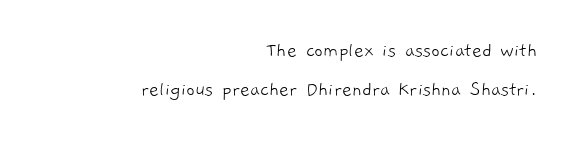
{"bold": "no", "underline": "no", "align": "right", "line_spacing_ratio": 1.88, "letter_spacing": "normal", "letter_spacing_em": 0.0, "glyph_px": 21}
